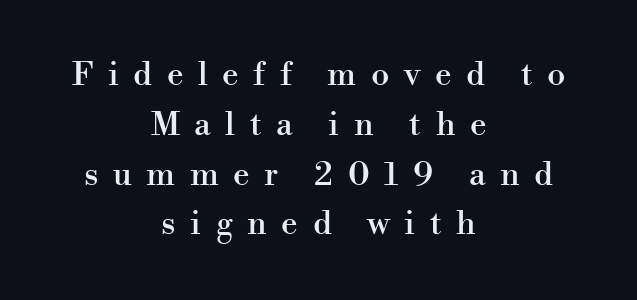
Q: Is the text italic (slanted)? A: No, it is upright.
Q: Is the typeface a serif or a sans-serif typeface? A: Serif.
Q: Is the text underlined? A: No.
Q: How is the paragraph aligned? A: Centered.
Q: Is the spacing between letters normal or unusually wide? A: Unusually wide.
Q: Is the spacing between lines tight, normal or loose? A: Normal.
Q: Width (condensed, normal, or wide)? A: Normal.
Q: Stroke contrast? A: High.
Q: x-height? A: Small.
Q: Monospaced? A: No.
